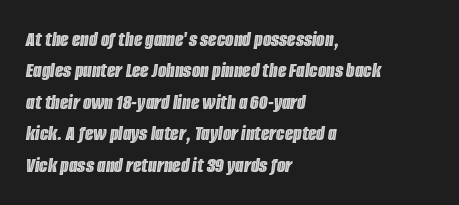
{"italic": "yes", "lean": "right", "slant_degrees": 8, "underline": "no", "align": "left", "line_spacing": "normal", "line_spacing_ratio": 1.43, "letter_spacing": "normal", "letter_spacing_em": 0.0, "glyph_px": 22}
